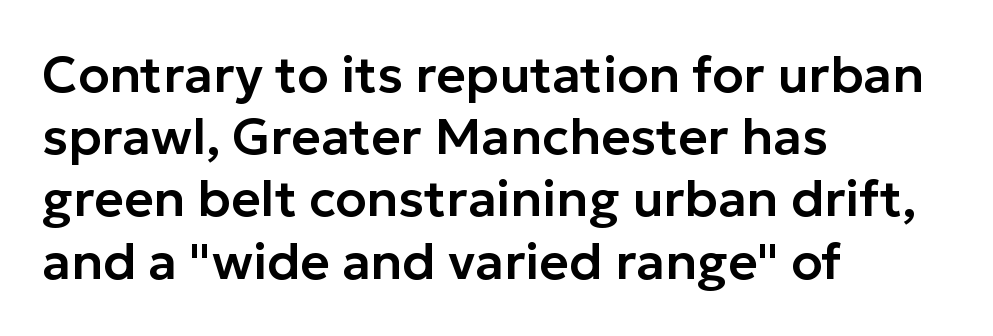
{"serif": "no", "italic": "no", "width": "normal", "stroke_contrast": "low", "x_height": "medium", "monospaced": "no", "underline": "no", "align": "left", "line_spacing_ratio": 1.22, "letter_spacing": "normal", "letter_spacing_em": 0.0, "glyph_px": 51}
